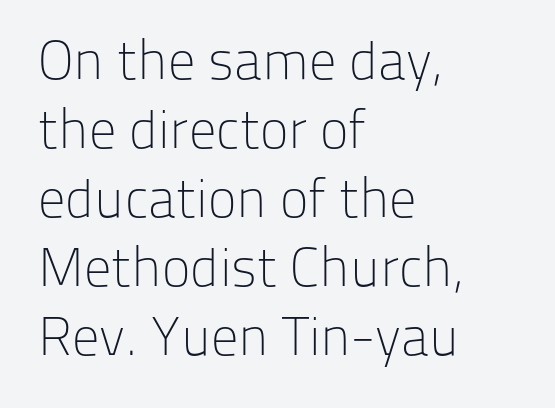
The image shows 54 px light sans-serif type, upright; set left-aligned, normal line spacing (1.28x), normal letter spacing, not underlined; low stroke contrast and a medium x-height.
